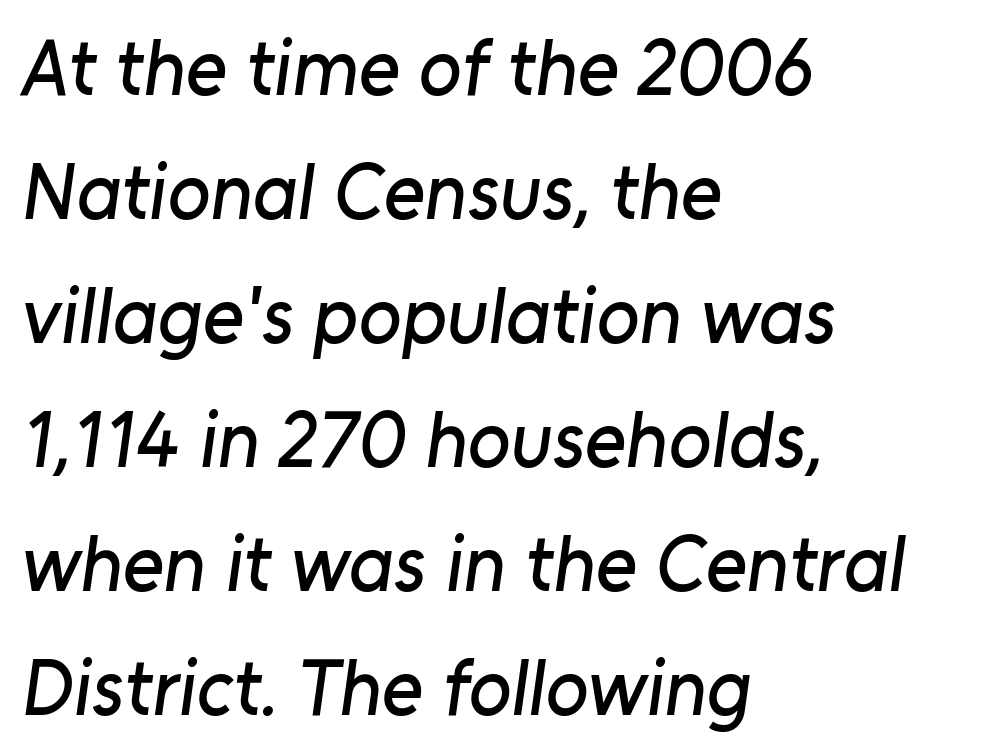
Q: Is the typeface a serif or a sans-serif typeface? A: Sans-serif.
Q: Is the text underlined? A: No.
Q: How is the paragraph aligned? A: Left-aligned.
Q: Is the spacing between letters normal or unusually wide? A: Normal.
Q: Is the spacing between lines tight, normal or loose? A: Normal.
Q: Width (condensed, normal, or wide)? A: Normal.
Q: Stroke contrast? A: Low.
Q: x-height? A: Medium.
Q: Monospaced? A: No.
